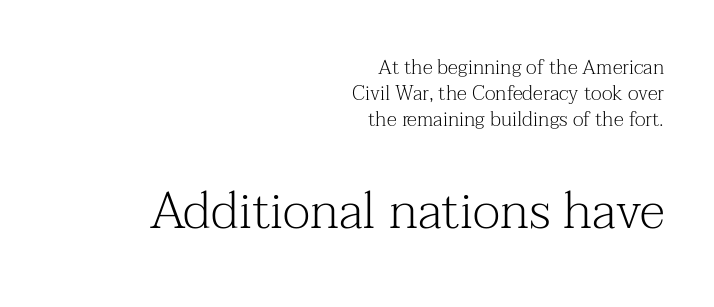
Q: Is the text bold? A: No.
Q: Is the text italic (slanted)? A: No, it is upright.
Q: Is the typeface a serif or a sans-serif typeface? A: Serif.
Q: Is the text underlined? A: No.
Q: How is the paragraph aligned? A: Right-aligned.
Q: Is the spacing between letters normal or unusually wide? A: Normal.
Q: Is the spacing between lines tight, normal or loose? A: Normal.
Q: Which block of text is set in a larger size, the first (top) or the second (bottom)? A: The second (bottom) one.
Q: Width (condensed, normal, or wide)? A: Normal.
Q: Stroke contrast? A: Medium.
Q: x-height? A: Medium.
Q: Monospaced? A: No.
